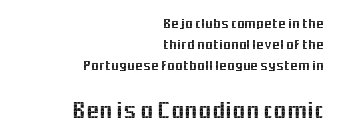
Q: Is the text italic (slanted)? A: No, it is upright.
Q: Is the text underlined? A: No.
Q: How is the paragraph aligned? A: Right-aligned.
Q: Is the spacing between letters normal or unusually wide? A: Normal.
Q: Is the spacing between lines tight, normal or loose? A: Normal.
Q: Which block of text is set in a larger size, the first (top) or the second (bottom)? A: The second (bottom) one.
